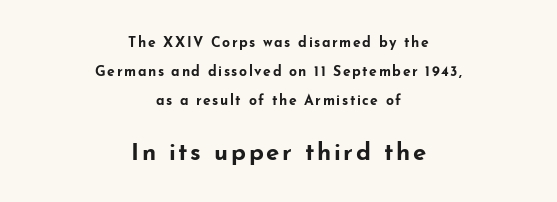
{"italic": "no", "bold": "yes", "underline": "no", "align": "center", "line_spacing": "loose", "line_spacing_ratio": 2.06, "larger_block": "second", "size_ratio": 1.71, "glyph_px": 24}
